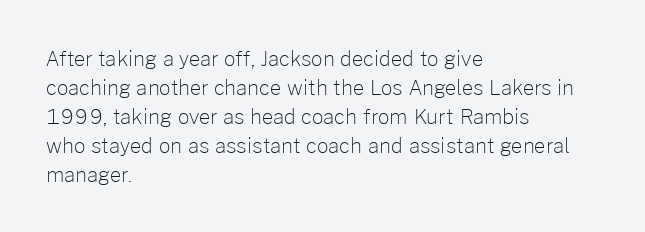
Q: Is the text bold? A: No.
Q: Is the text italic (slanted)? A: No, it is upright.
Q: Is the text underlined? A: No.
Q: How is the paragraph aligned? A: Left-aligned.
Q: Is the spacing between letters normal or unusually wide? A: Normal.
Q: Is the spacing between lines tight, normal or loose? A: Normal.
